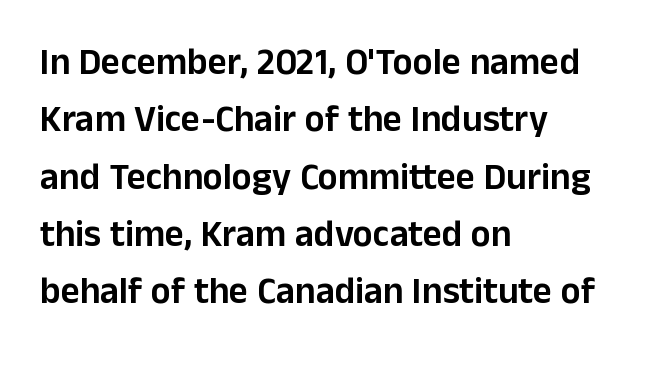
Q: Is the text italic (slanted)? A: No, it is upright.
Q: Is the typeface a serif or a sans-serif typeface? A: Sans-serif.
Q: Is the text underlined? A: No.
Q: How is the paragraph aligned? A: Left-aligned.
Q: Is the spacing between letters normal or unusually wide? A: Normal.
Q: Is the spacing between lines tight, normal or loose? A: Normal.
Q: Width (condensed, normal, or wide)? A: Normal.
Q: Stroke contrast? A: Low.
Q: x-height? A: Medium.
Q: Monospaced? A: No.
